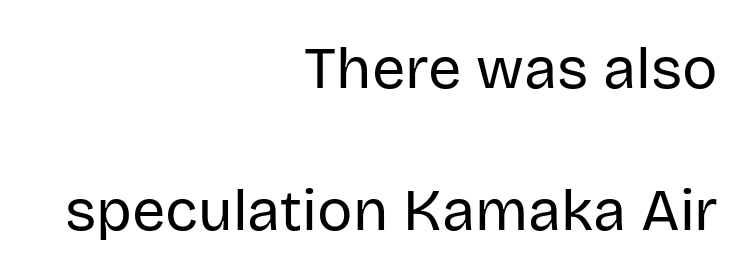
The image shows 59 px regular-weight sans-serif type, upright; set right-aligned, loose line spacing (2.41x), normal letter spacing, not underlined; low stroke contrast and a large x-height.
